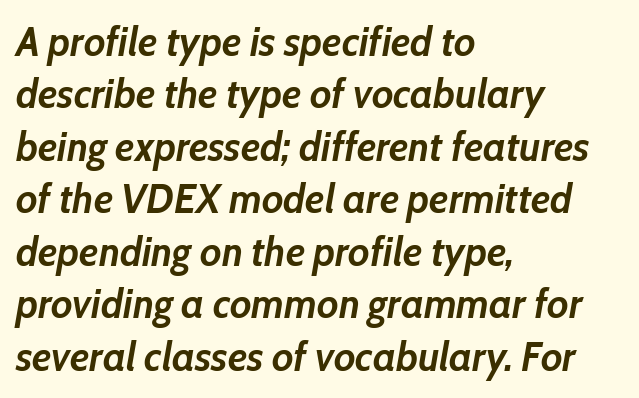
The paragraph has a hard left edge and a soft right edge. The gaps between neighbouring characters are ordinary and unremarkable. Its strokes are broad and dark, the hallmark of bold type. The glyphs look as if they've been sheared to an angle. A bare baseline throughout the passage.
